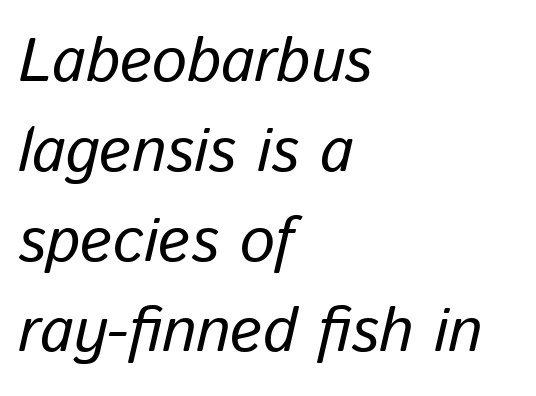
Q: Is the text bold? A: No.
Q: Is the text italic (slanted)? A: Yes, it leans right by about 13 degrees.
Q: Is the text underlined? A: No.
Q: How is the paragraph aligned? A: Left-aligned.
Q: Is the spacing between letters normal or unusually wide? A: Normal.
Q: Is the spacing between lines tight, normal or loose? A: Normal.
Q: Width (condensed, normal, or wide)? A: Normal.
Q: Stroke contrast? A: Low.
Q: x-height? A: Medium.
Q: Monospaced? A: No.
